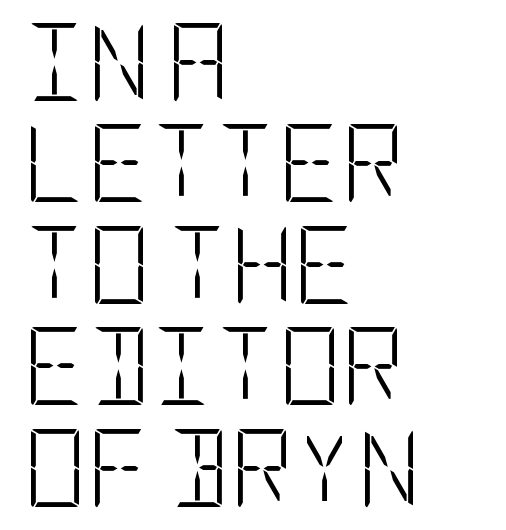
Q: Is the text bold? A: No.
Q: Is the text italic (slanted)? A: No, it is upright.
Q: Is the typeface a serif or a sans-serif typeface? A: Sans-serif.
Q: Is the text underlined? A: No.
Q: How is the paragraph aligned? A: Left-aligned.
Q: Is the spacing between letters normal or unusually wide? A: Normal.
Q: Is the spacing between lines tight, normal or loose? A: Normal.
Q: Width (condensed, normal, or wide)? A: Condensed.
Q: Stroke contrast? A: Low.
Q: x-height? A: Large.
